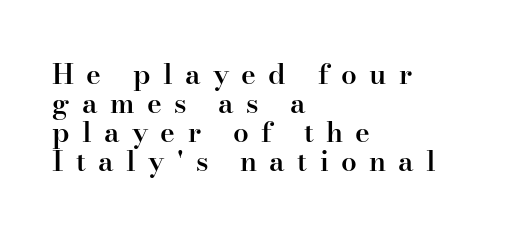
Q: Is the text bold? A: Semi-bold.
Q: Is the text italic (slanted)? A: No, it is upright.
Q: Is the typeface a serif or a sans-serif typeface? A: Serif.
Q: Is the text underlined? A: No.
Q: How is the paragraph aligned? A: Left-aligned.
Q: Is the spacing between letters normal or unusually wide? A: Unusually wide.
Q: Is the spacing between lines tight, normal or loose? A: Tight.
Q: Width (condensed, normal, or wide)? A: Normal.
Q: Stroke contrast? A: High.
Q: x-height? A: Small.
Q: Monospaced? A: No.
